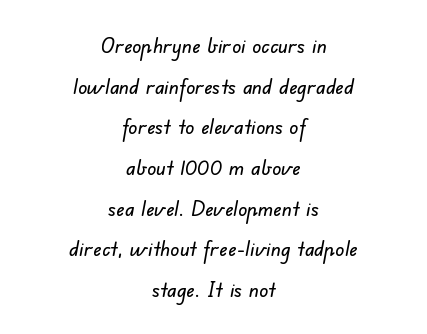
The image shows 22 px text type; set centered, line spacing 1.85x, normal letter spacing, not underlined.
